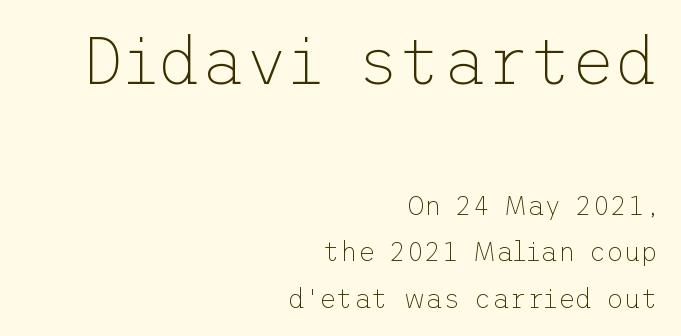
The image shows 67 px thin sans-serif type, upright; set right-aligned, line spacing 1.71x, normal letter spacing, not underlined; the first (top) block is 2.48x larger; low stroke contrast and a medium x-height.
